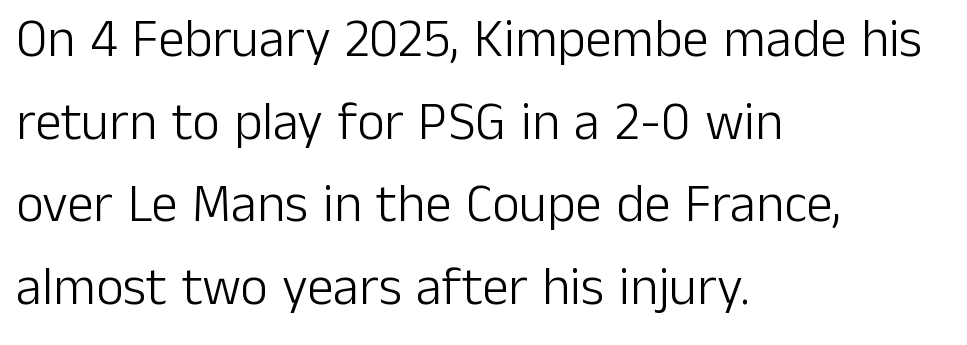
The image shows 53 px light sans-serif type, upright; set left-aligned, normal line spacing (1.56x), normal letter spacing, not underlined; low stroke contrast and a medium x-height.
